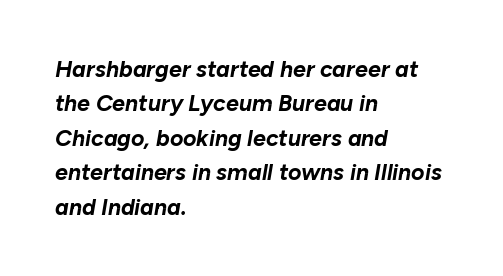
{"italic": "yes", "lean": "right", "slant_degrees": 10, "bold": "yes", "underline": "no", "align": "left", "line_spacing": "normal", "line_spacing_ratio": 1.5, "letter_spacing": "normal", "letter_spacing_em": 0.0, "glyph_px": 23}
